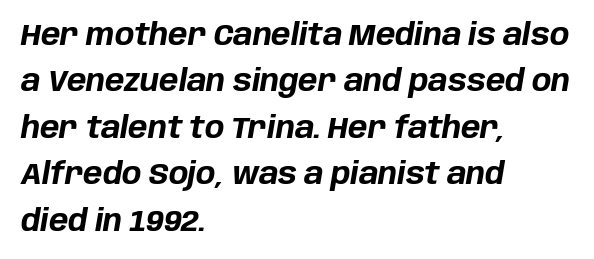
The image shows 29 px bold type, italic (leaning right); set left-aligned, normal line spacing (1.6x), normal letter spacing, not underlined; low stroke contrast and a large x-height.
